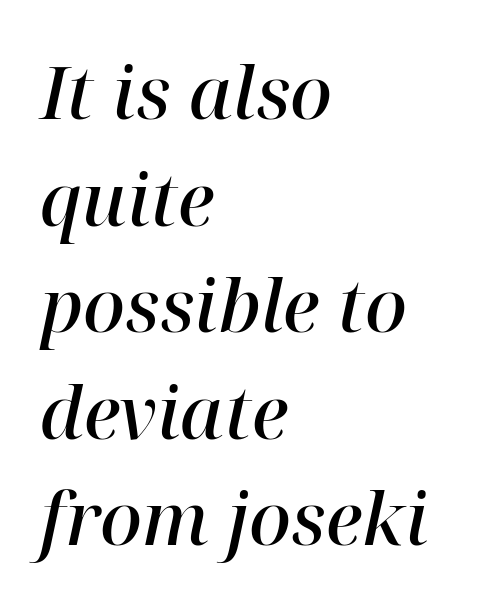
{"serif": "yes", "italic": "yes", "lean": "right", "slant_degrees": 12, "bold": "semi", "weight": "semibold", "width": "normal", "stroke_contrast": "high", "x_height": "medium", "monospaced": "no", "underline": "no", "align": "left", "line_spacing": "normal", "line_spacing_ratio": 1.46, "letter_spacing": "normal", "letter_spacing_em": 0.0, "glyph_px": 73}
